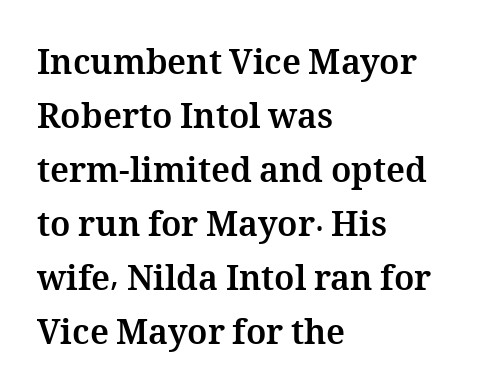
The image shows 34 px bold type, upright; set left-aligned, normal line spacing (1.59x), normal letter spacing, not underlined; medium stroke contrast and a medium x-height.
